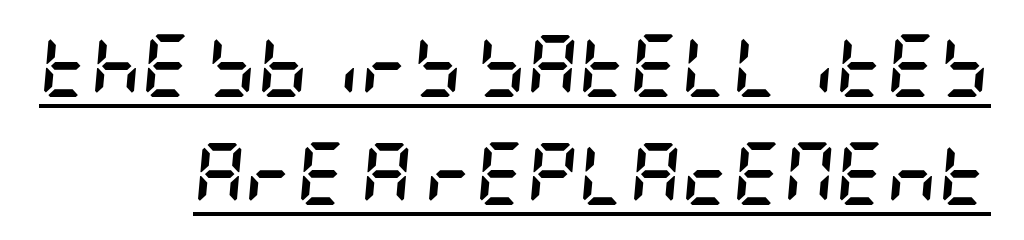
Typeset ragged left — the right edge is the straight one. The passage shown is underscored from start to finish. These words are printed bold, with thick strokes throughout. Italic? Definitely — the glyphs are oblique.
